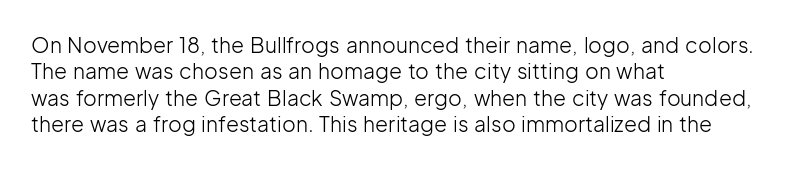
The image shows 21 px text type, upright; set left-aligned, normal line spacing (1.26x), normal letter spacing, not underlined.
